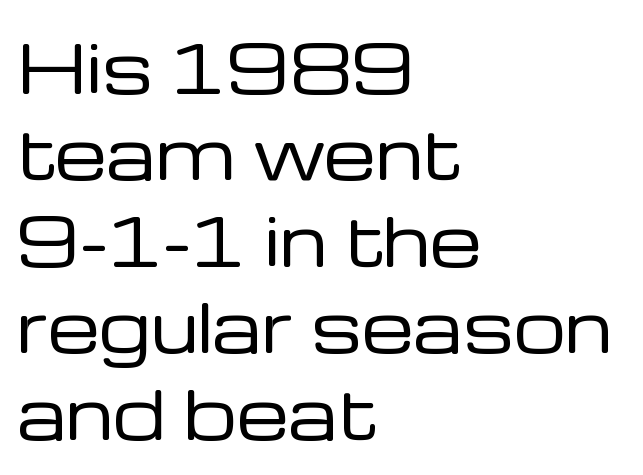
Rule under the text: the space is simply empty. Are there feet on the stems? There aren't — it's a sans. Caption: multi-line text, flush left, ragged right. Does extra space separate the letters? No, they use regular spacing. The designer left line spacing at the default.
